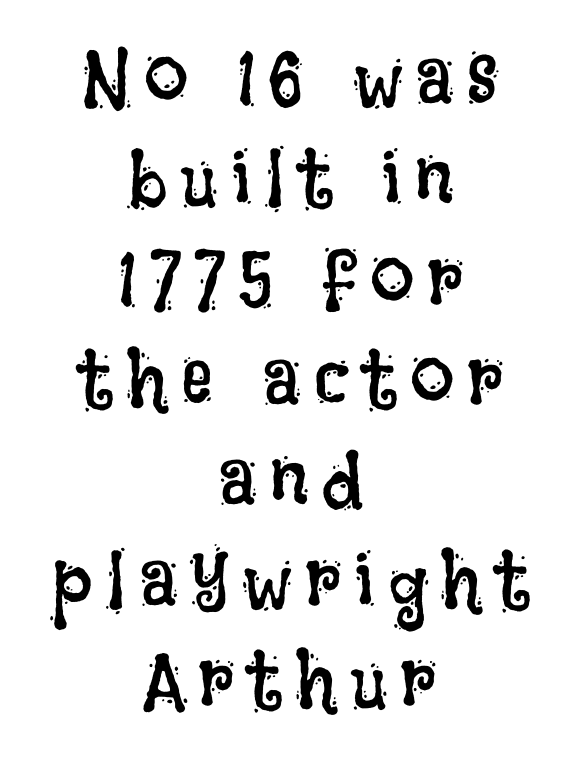
{"italic": "no", "bold": "no", "weight": "regular", "width": "condensed", "stroke_contrast": "low", "x_height": "large", "monospaced": "no", "underline": "no", "align": "center", "line_spacing": "normal", "line_spacing_ratio": 1.27, "glyph_px": 79}
